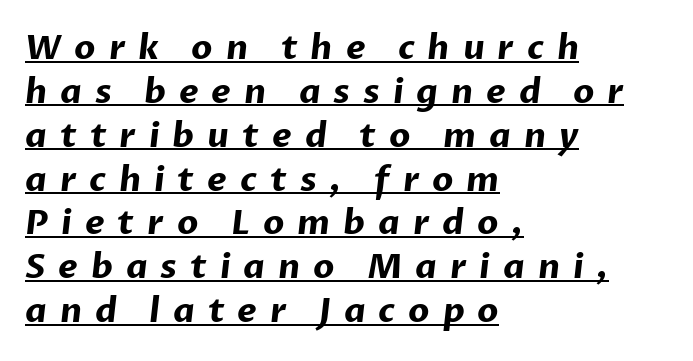
{"serif": "no", "bold": "yes", "weight": "bold", "width": "normal", "stroke_contrast": "low", "x_height": "medium", "monospaced": "no", "underline": "yes", "align": "left", "line_spacing": "normal", "line_spacing_ratio": 1.29, "letter_spacing": "wide", "letter_spacing_em": 0.38, "glyph_px": 34}
